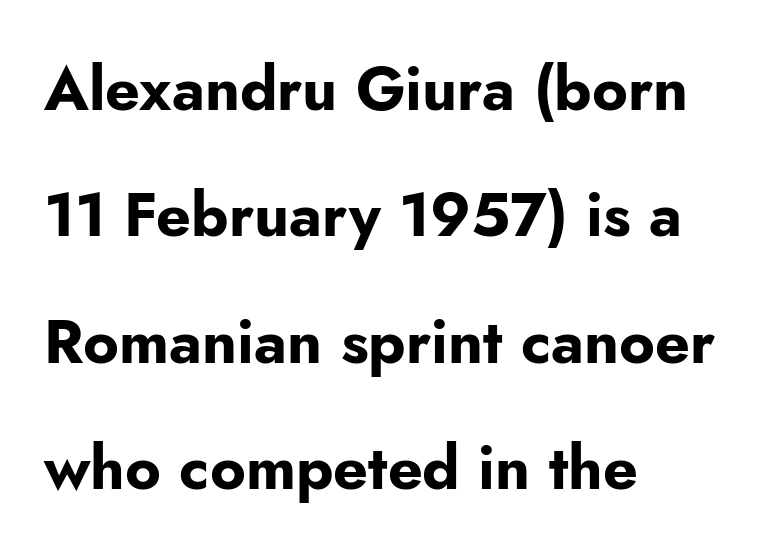
The image shows 61 px bold sans-serif type, upright; set left-aligned, loose line spacing (2.07x), normal letter spacing, not underlined; low stroke contrast and a small x-height.
